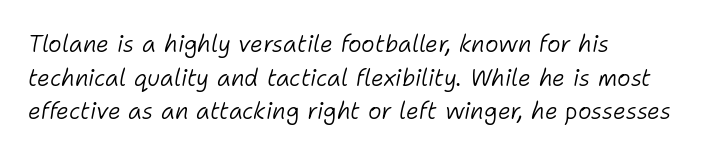
The image shows 23 px text type, italic (leaning right); set left-aligned, normal line spacing (1.46x), normal letter spacing, not underlined.
